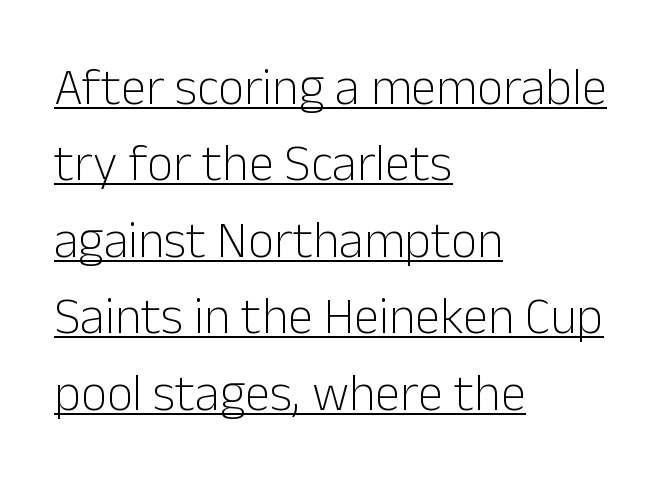
Stem width sits at or under what a default text font uses. This sample has the flowing, uneven cadence of proportional lettering. Honestly, the letter spacing is just normal — you wouldn't notice it. The lines sit at an ordinary, default distance from one another.
